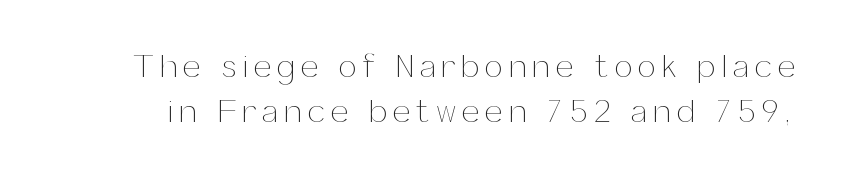
{"italic": "no", "bold": "no", "weight": "thin", "width": "normal", "stroke_contrast": "medium", "x_height": "medium", "monospaced": "no", "underline": "no", "line_spacing": "normal", "line_spacing_ratio": 1.42, "letter_spacing": "wide", "letter_spacing_em": 0.2, "glyph_px": 32}
